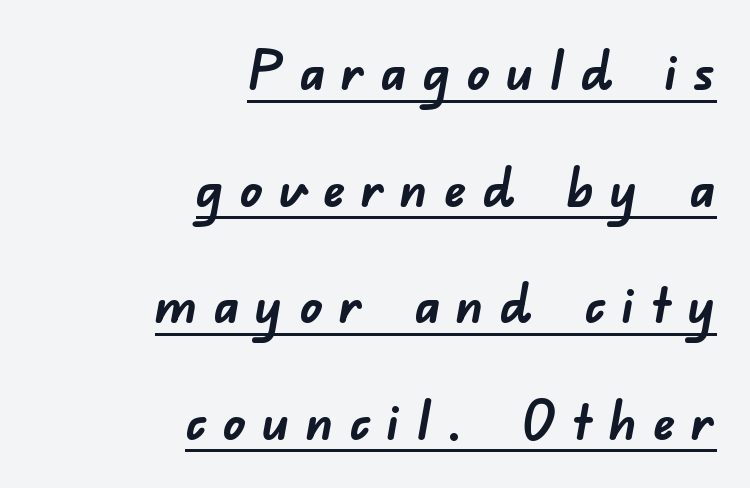
Nothing sits at the stroke ends, so this counts as sans-serif. You could only call the tracking loose — the letters float apart. Think of a printed novel: that variable character pitch is what you see here. A full-strength bold gives these letters their thick strokes.
